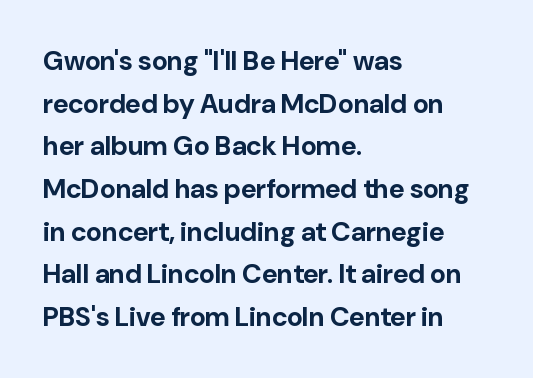
The image shows 27 px bold type, upright; set left-aligned, normal line spacing (1.58x), normal letter spacing, not underlined.
